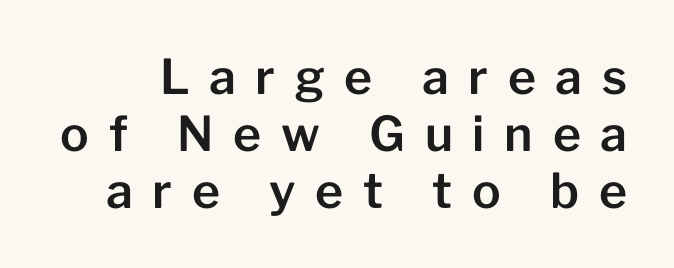
Q: Is the text italic (slanted)? A: No, it is upright.
Q: Is the typeface a serif or a sans-serif typeface? A: Sans-serif.
Q: Is the text underlined? A: No.
Q: Is the spacing between letters normal or unusually wide? A: Unusually wide.
Q: Width (condensed, normal, or wide)? A: Normal.
Q: Stroke contrast? A: Low.
Q: x-height? A: Medium.
Q: Monospaced? A: No.
